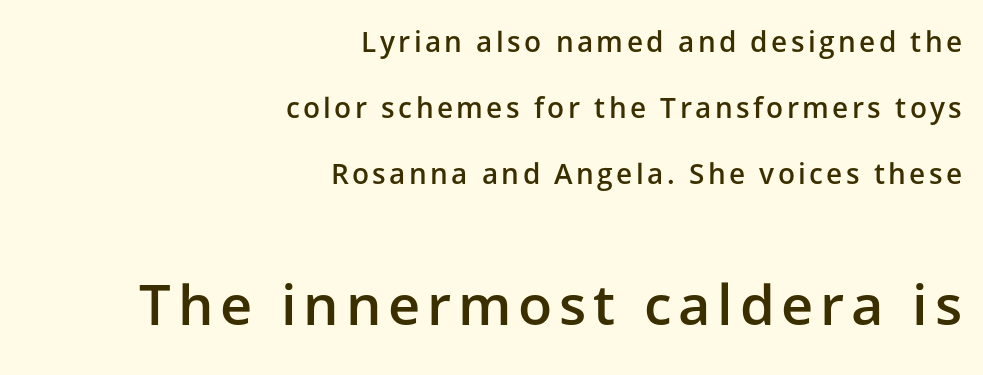
{"serif": "no", "italic": "no", "bold": "semi", "weight": "semibold", "width": "normal", "stroke_contrast": "low", "x_height": "medium", "monospaced": "no", "underline": "no", "align": "right", "line_spacing": "loose", "line_spacing_ratio": 2.36, "larger_block": "second", "size_ratio": 2.0, "glyph_px": 56}
